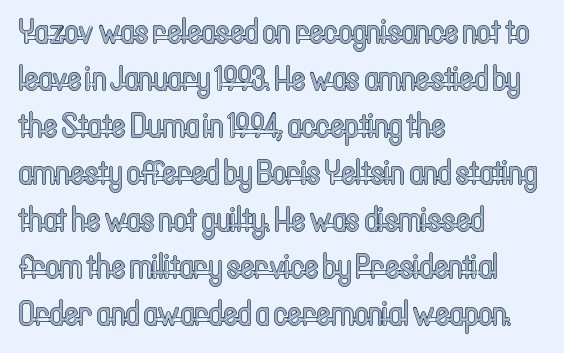
Q: Is the text italic (slanted)? A: No, it is upright.
Q: Is the text underlined? A: No.
Q: How is the paragraph aligned? A: Left-aligned.
Q: Is the spacing between letters normal or unusually wide? A: Normal.
Q: Is the spacing between lines tight, normal or loose? A: Normal.
Q: Width (condensed, normal, or wide)? A: Condensed.
Q: x-height? A: Medium.
Q: Monospaced? A: No.
